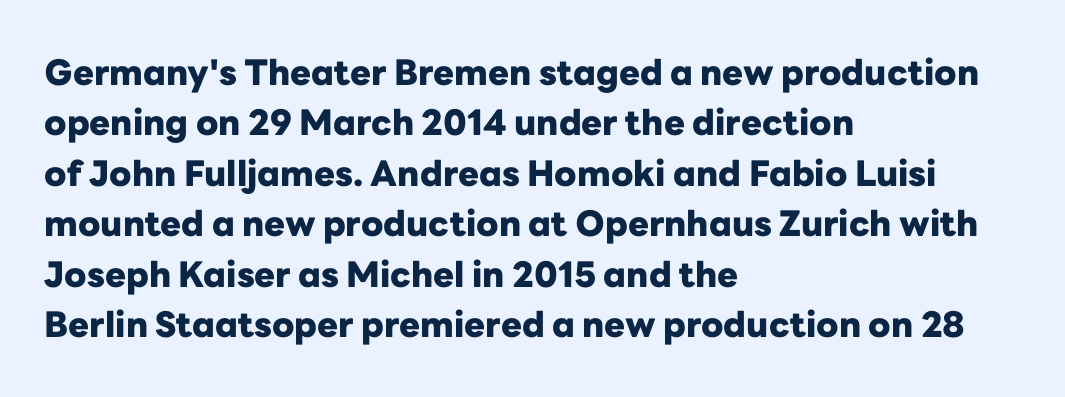
The image shows 35 px heavy sans-serif type, upright; set left-aligned, normal line spacing (1.44x), normal letter spacing, not underlined; low stroke contrast and a medium x-height.
